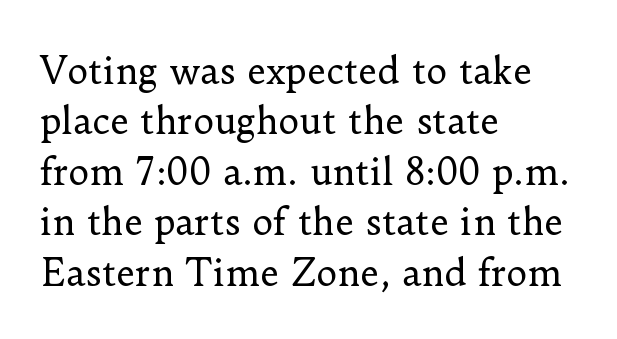
The characters are drawn with everyday or finer stroke widths. The gap between lines stays unmarked. Upright lettering throughout. The typeface chosen for these lines features serifs.
